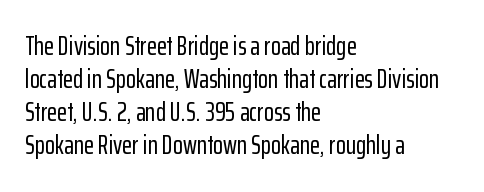
The foot of each line stays bare and open. Leading matches the norm, producing a regular column. The paragraph shown leans on its left margin. The gaps between neighbouring characters are ordinary and unremarkable. Italic? Not at all — the glyphs are vertical.
